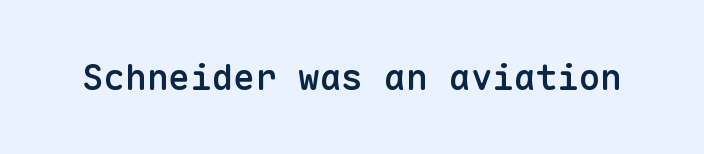
{"serif": "no", "italic": "no", "bold": "semi", "weight": "semibold", "width": "normal", "stroke_contrast": "low", "x_height": "medium", "monospaced": "yes", "underline": "no", "letter_spacing": "normal", "letter_spacing_em": 0.0, "glyph_px": 36}
